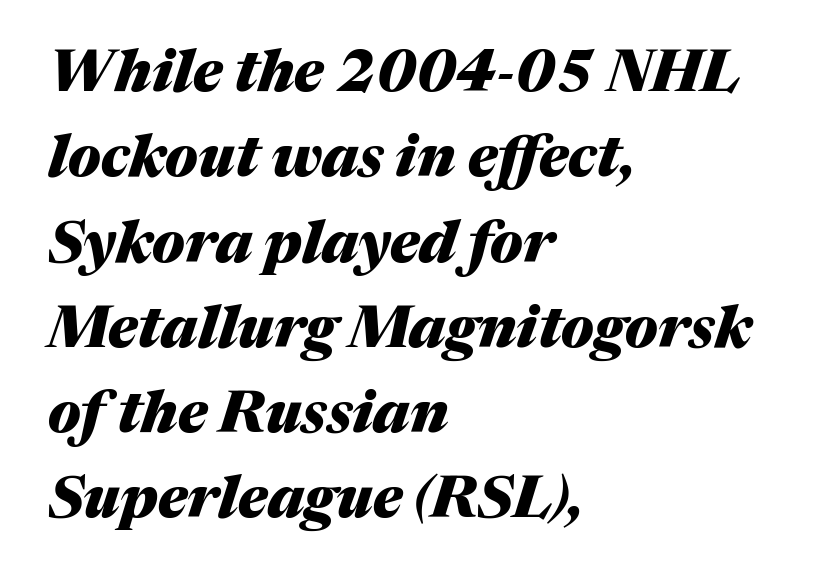
The string is rendered with underlining switched off. The sample has been set heavy, in full bold. Summary of vertical rhythm: regular, with standard interline spacing. The rendering uses natural spacing where letterforms have individual widths. Looking at the ascenders, they clearly lean. Leftover space on each line is placed entirely after the last word.
